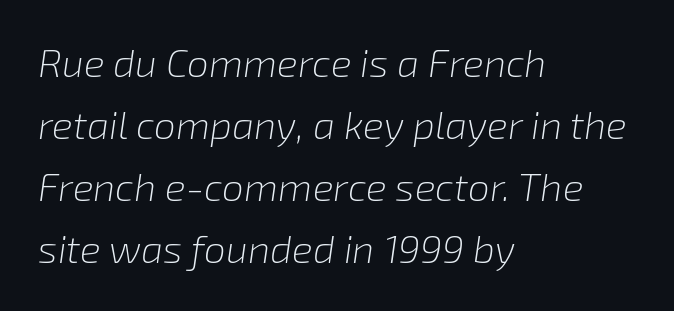
Q: Is the text bold? A: No.
Q: Is the text italic (slanted)? A: Yes, it leans right by about 8 degrees.
Q: Is the text underlined? A: No.
Q: How is the paragraph aligned? A: Left-aligned.
Q: Is the spacing between letters normal or unusually wide? A: Normal.
Q: Is the spacing between lines tight, normal or loose? A: Normal.
Q: Width (condensed, normal, or wide)? A: Normal.
Q: Stroke contrast? A: Low.
Q: x-height? A: Medium.
Q: Monospaced? A: No.
